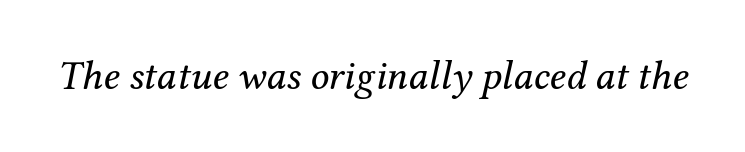
Q: Is the text bold? A: No.
Q: Is the text italic (slanted)? A: Yes, it leans right by about 12 degrees.
Q: Is the typeface a serif or a sans-serif typeface? A: Serif.
Q: Is the text underlined? A: No.
Q: Is the spacing between letters normal or unusually wide? A: Normal.
Q: Width (condensed, normal, or wide)? A: Normal.
Q: Stroke contrast? A: Medium.
Q: x-height? A: Medium.
Q: Monospaced? A: No.
